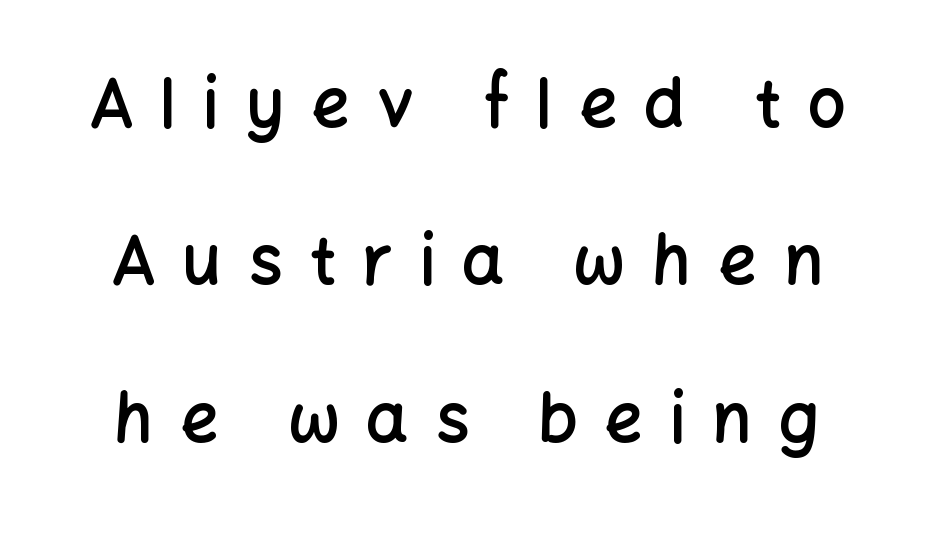
{"serif": "no", "italic": "no", "bold": "semi", "weight": "semibold", "width": "normal", "stroke_contrast": "low", "x_height": "medium", "monospaced": "no", "underline": "no", "line_spacing": "loose", "line_spacing_ratio": 2.35, "letter_spacing": "wide", "letter_spacing_em": 0.4, "glyph_px": 67}
